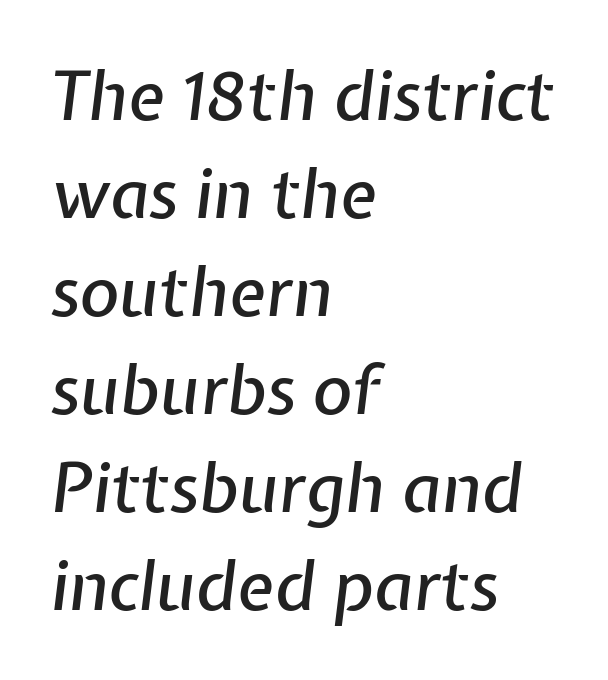
Q: Is the text italic (slanted)? A: Yes, it leans right by about 7 degrees.
Q: Is the text underlined? A: No.
Q: How is the paragraph aligned? A: Left-aligned.
Q: Is the spacing between letters normal or unusually wide? A: Normal.
Q: Is the spacing between lines tight, normal or loose? A: Normal.
Q: Width (condensed, normal, or wide)? A: Normal.
Q: Stroke contrast? A: Low.
Q: x-height? A: Medium.
Q: Monospaced? A: No.
